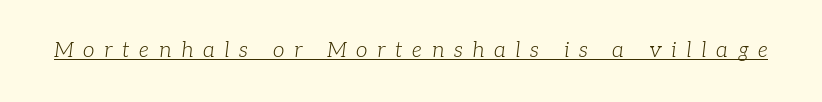
Q: Is the text bold? A: No.
Q: Is the text italic (slanted)? A: Yes, it leans right by about 7 degrees.
Q: Is the text underlined? A: Yes.
Q: Is the spacing between letters normal or unusually wide? A: Unusually wide.
